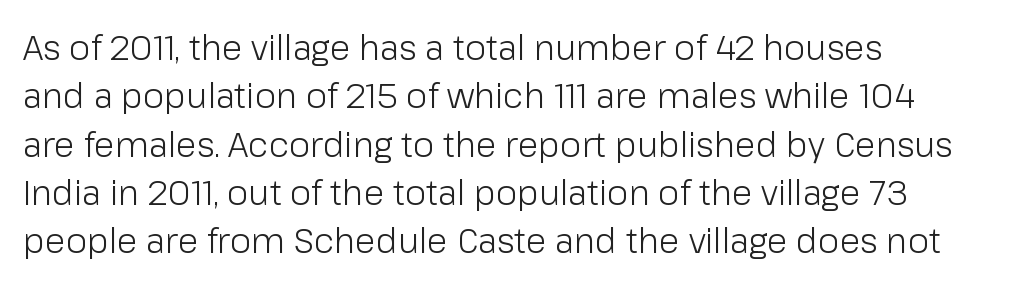
{"serif": "no", "italic": "no", "bold": "no", "weight": "light", "width": "normal", "stroke_contrast": "low", "x_height": "medium", "monospaced": "no", "underline": "no", "align": "left", "line_spacing": "normal", "line_spacing_ratio": 1.42, "letter_spacing": "normal", "letter_spacing_em": 0.0, "glyph_px": 34}
